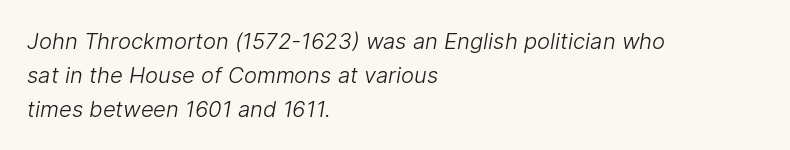
The image shows 22 px text type; set left-aligned, normal line spacing (1.54x), normal letter spacing, not underlined.
